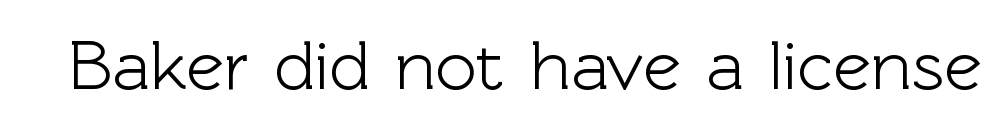
Q: Is the text italic (slanted)? A: No, it is upright.
Q: Is the typeface a serif or a sans-serif typeface? A: Sans-serif.
Q: Is the text underlined? A: No.
Q: Is the spacing between letters normal or unusually wide? A: Normal.
Q: Width (condensed, normal, or wide)? A: Normal.
Q: x-height? A: Medium.
Q: Monospaced? A: No.
